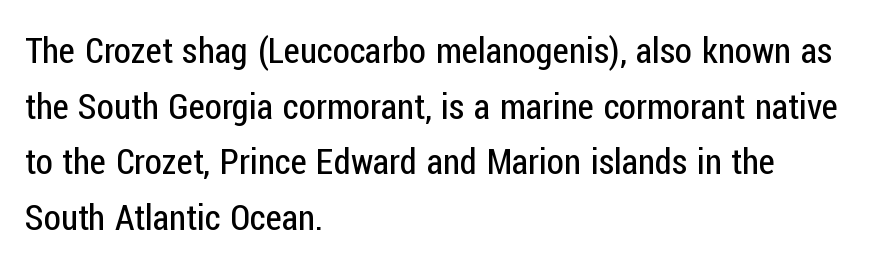
Horizontal bands of white between lines are of average thickness. Descender tails drop into unmarked territory. The rag falls on the right side of this text block. Characters follow at the spacing the type designer built in. Weight class: somewhere from thin through regular.
